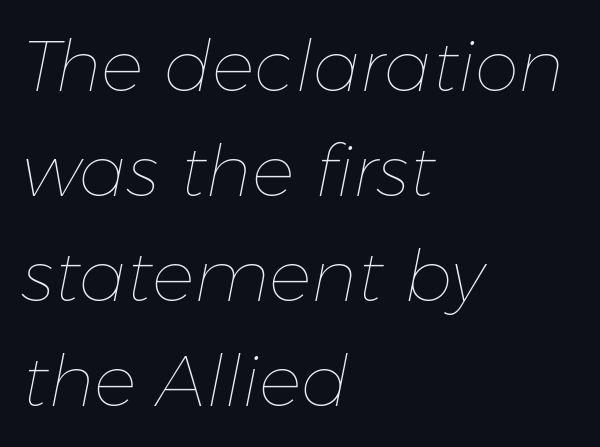
Check the space under the baseline: it is left empty. A student would call this left alignment; a typographer would say flush left, rag right. The line-height multiplier appears to be the usual default. These lines were composed using italics. Compared with a typical body face, this is equally light or lighter still.
